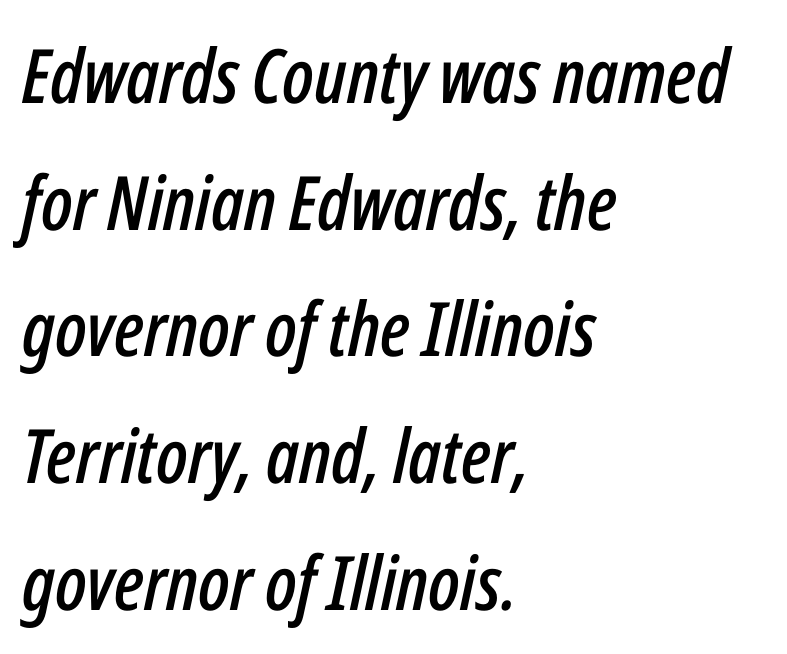
Q: Is the text italic (slanted)? A: Yes, it leans right by about 12 degrees.
Q: Is the text underlined? A: No.
Q: How is the paragraph aligned? A: Left-aligned.
Q: Is the spacing between letters normal or unusually wide? A: Normal.
Q: Is the spacing between lines tight, normal or loose? A: Normal.
Q: Width (condensed, normal, or wide)? A: Condensed.
Q: Stroke contrast? A: Low.
Q: x-height? A: Medium.
Q: Monospaced? A: No.
